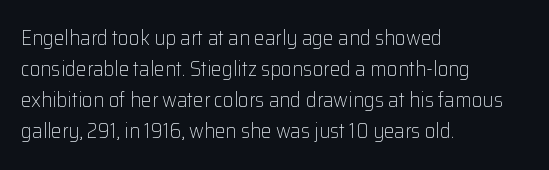
{"italic": "no", "bold": "no", "underline": "no", "align": "left", "line_spacing": "normal", "line_spacing_ratio": 1.48, "letter_spacing": "normal", "letter_spacing_em": 0.0, "glyph_px": 21}
